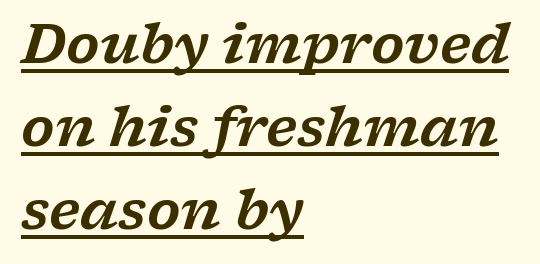
The characters display serif detailing at their extremities. A typographer would call this underscored text. The designer left line spacing at the default. The face used here has a pronounced slope to its letters.
